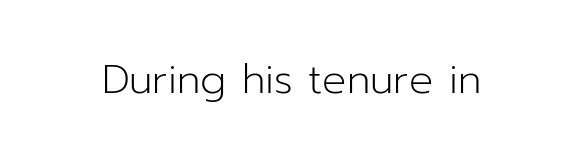
Q: Is the text bold? A: No.
Q: Is the text italic (slanted)? A: No, it is upright.
Q: Is the typeface a serif or a sans-serif typeface? A: Sans-serif.
Q: Is the text underlined? A: No.
Q: Is the spacing between letters normal or unusually wide? A: Normal.
Q: Width (condensed, normal, or wide)? A: Normal.
Q: Stroke contrast? A: Low.
Q: x-height? A: Medium.
Q: Monospaced? A: No.
